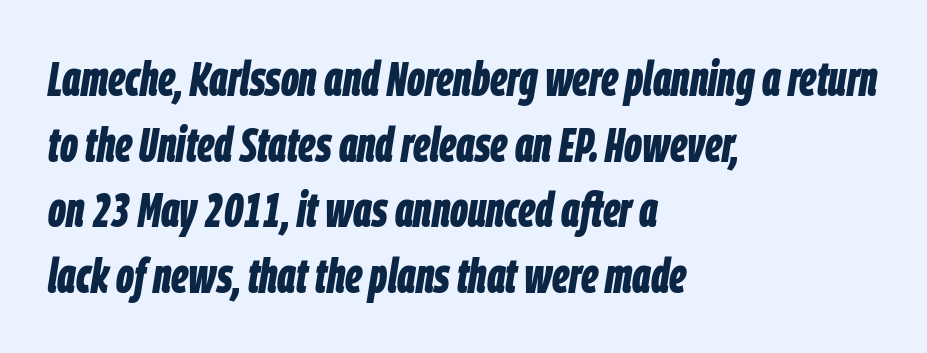
{"italic": "yes", "lean": "right", "slant_degrees": 9, "bold": "yes", "weight": "bold", "width": "condensed", "stroke_contrast": "low", "x_height": "large", "monospaced": "no", "underline": "no", "align": "left", "line_spacing": "normal", "line_spacing_ratio": 1.34, "letter_spacing": "normal", "letter_spacing_em": 0.0, "glyph_px": 49}
